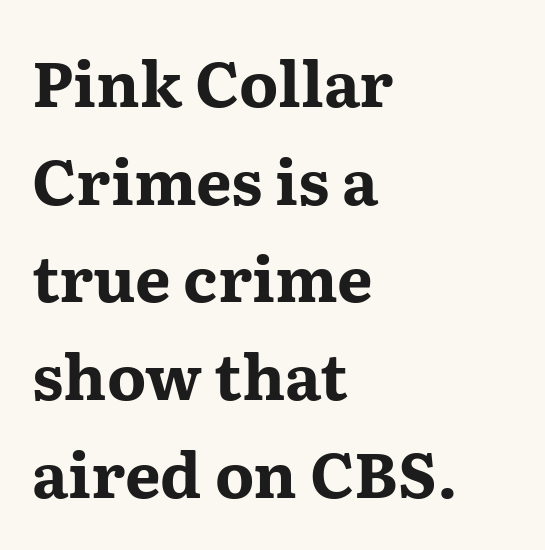
Q: Is the text bold? A: Yes.
Q: Is the text italic (slanted)? A: No, it is upright.
Q: Is the typeface a serif or a sans-serif typeface? A: Serif.
Q: Is the text underlined? A: No.
Q: How is the paragraph aligned? A: Left-aligned.
Q: Is the spacing between letters normal or unusually wide? A: Normal.
Q: Is the spacing between lines tight, normal or loose? A: Normal.
Q: Width (condensed, normal, or wide)? A: Wide.
Q: Stroke contrast? A: Medium.
Q: x-height? A: Medium.
Q: Monospaced? A: No.
